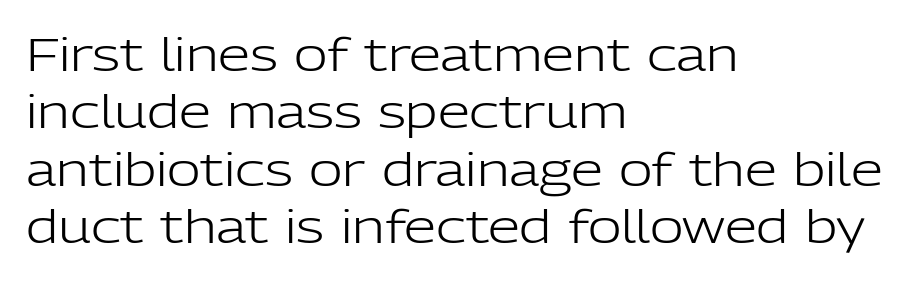
Q: Is the text bold? A: No.
Q: Is the text italic (slanted)? A: No, it is upright.
Q: Is the typeface a serif or a sans-serif typeface? A: Sans-serif.
Q: Is the text underlined? A: No.
Q: How is the paragraph aligned? A: Left-aligned.
Q: Is the spacing between letters normal or unusually wide? A: Normal.
Q: Is the spacing between lines tight, normal or loose? A: Normal.
Q: Width (condensed, normal, or wide)? A: Normal.
Q: Stroke contrast? A: Low.
Q: x-height? A: Medium.
Q: Monospaced? A: No.
